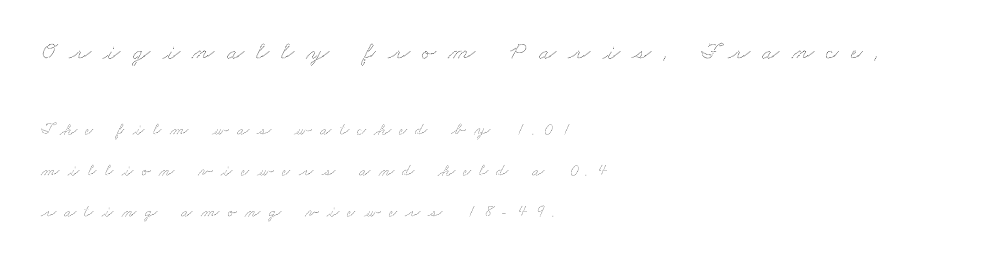
The image shows 25 px text type; set left-aligned, loose line spacing (2.43x), unusually wide letter spacing (+0.5 em), not underlined; the first (top) block is 1.47x larger.
